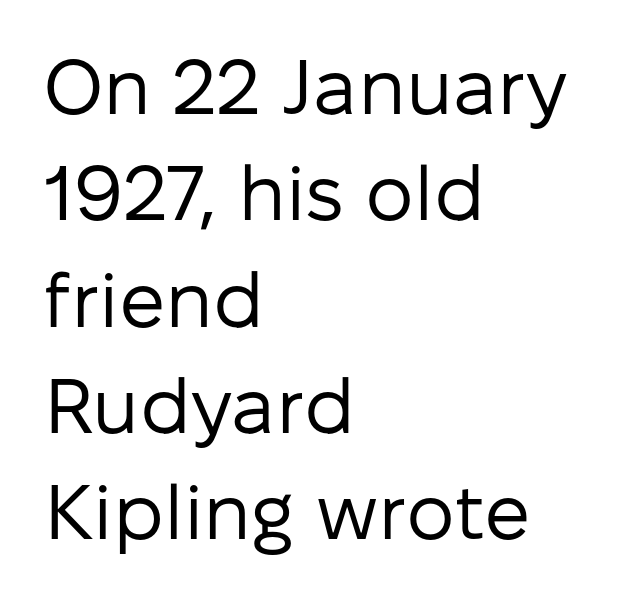
The image shows 77 px regular-weight sans-serif type, upright; set left-aligned, normal line spacing (1.38x), normal letter spacing, not underlined; low stroke contrast and a medium x-height.
